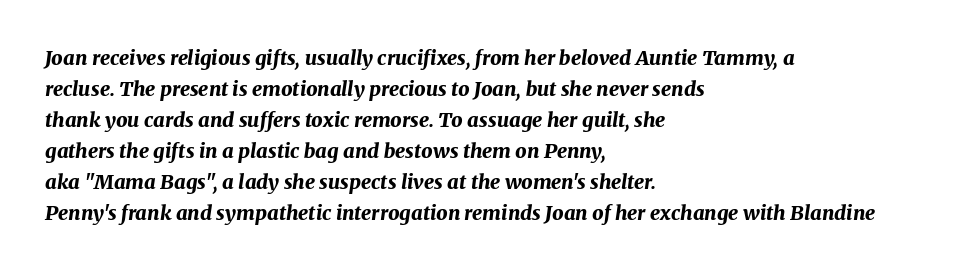
The image shows 20 px bold type, italic (leaning right); set left-aligned, normal line spacing (1.55x), normal letter spacing, not underlined.
